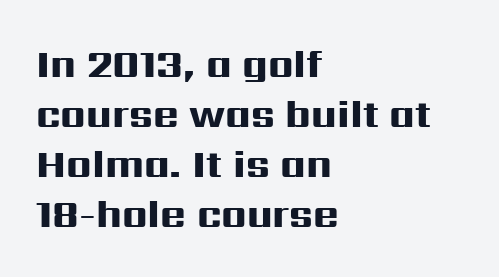
{"serif": "no", "italic": "no", "bold": "yes", "weight": "heavy", "width": "wide", "stroke_contrast": "high", "x_height": "medium", "monospaced": "no", "underline": "no", "align": "left", "line_spacing": "normal", "line_spacing_ratio": 1.28, "letter_spacing": "normal", "letter_spacing_em": 0.0, "glyph_px": 39}
